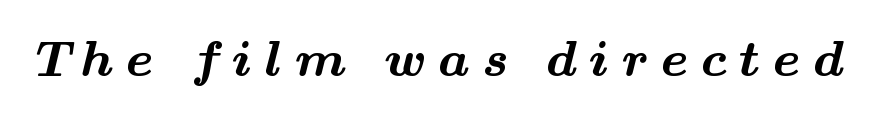
You can tell from the footed stems that serif type was used. A typesetter would call this proportional, since set widths differ per character. Typesetter's note: full bold, strokes at maximum text heaviness. The line texture is sparse and dotted thanks to wide tracking. The string is rendered with underlining switched off.
